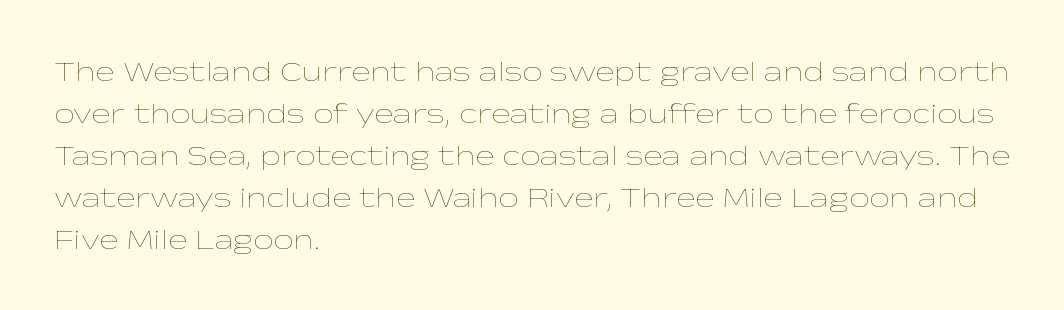
{"italic": "no", "bold": "no", "weight": "thin", "width": "wide", "stroke_contrast": "low", "x_height": "medium", "monospaced": "no", "underline": "no", "align": "left", "line_spacing": "normal", "line_spacing_ratio": 1.45, "letter_spacing": "normal", "letter_spacing_em": 0.0, "glyph_px": 29}
